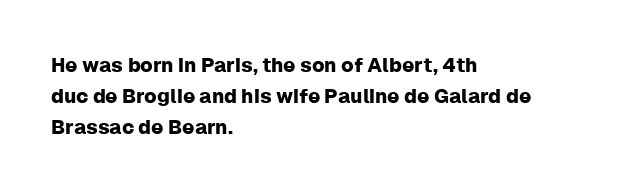
The image shows 20 px text type, upright; set left-aligned, normal line spacing (1.54x), normal letter spacing, not underlined.
